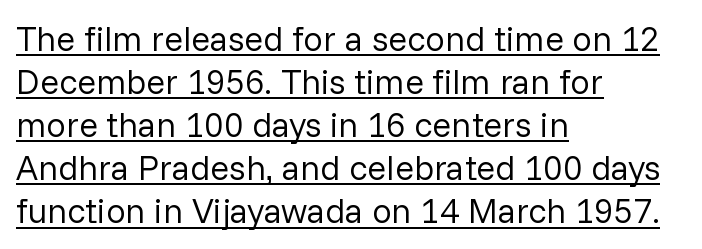
{"serif": "no", "italic": "no", "bold": "no", "weight": "regular", "width": "normal", "stroke_contrast": "low", "x_height": "medium", "monospaced": "no", "underline": "yes", "align": "left", "line_spacing_ratio": 1.23, "letter_spacing": "normal", "letter_spacing_em": 0.0, "glyph_px": 35}
